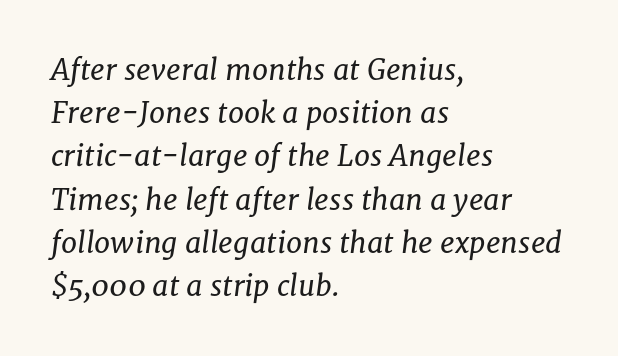
{"serif": "yes", "italic": "yes", "lean": "right", "slant_degrees": 8, "bold": "no", "weight": "regular", "width": "normal", "stroke_contrast": "low", "x_height": "medium", "monospaced": "no", "underline": "no", "align": "left", "line_spacing": "normal", "line_spacing_ratio": 1.49, "letter_spacing": "normal", "letter_spacing_em": 0.0, "glyph_px": 29}
